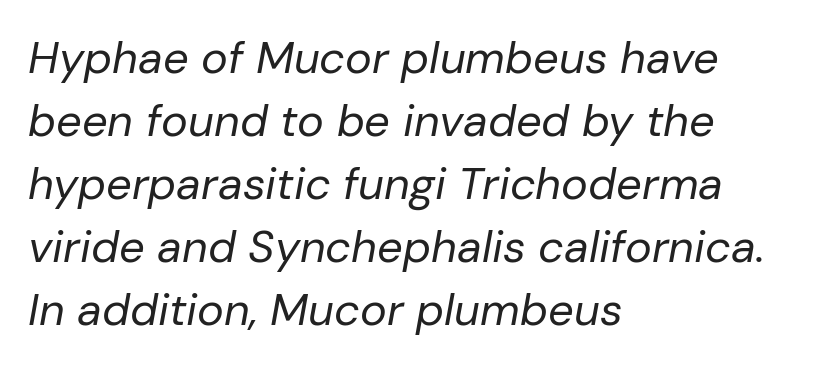
Q: Is the text bold? A: No.
Q: Is the text italic (slanted)? A: Yes, it leans right by about 10 degrees.
Q: Is the text underlined? A: No.
Q: How is the paragraph aligned? A: Left-aligned.
Q: Is the spacing between letters normal or unusually wide? A: Normal.
Q: Is the spacing between lines tight, normal or loose? A: Normal.
Q: Width (condensed, normal, or wide)? A: Normal.
Q: Stroke contrast? A: Low.
Q: x-height? A: Medium.
Q: Monospaced? A: No.
